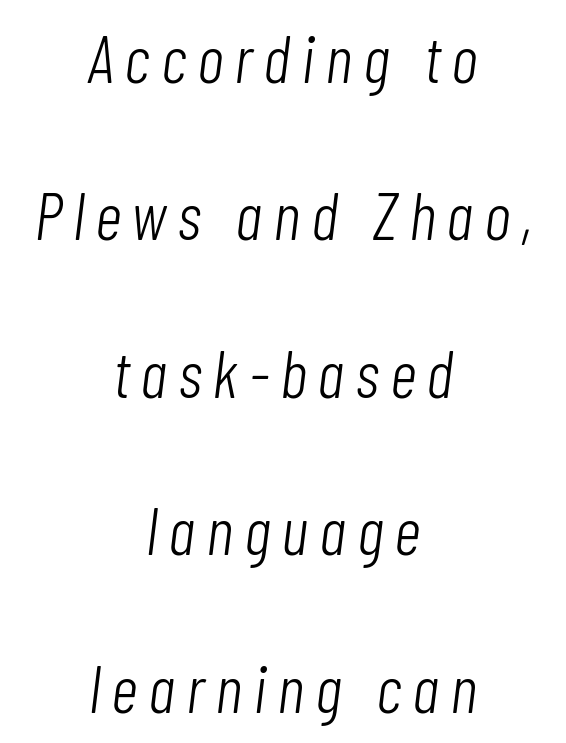
The image shows 67 px light, condensed type, italic (leaning right); set centered, loose line spacing (2.35x), not underlined; low stroke contrast and a medium x-height.
